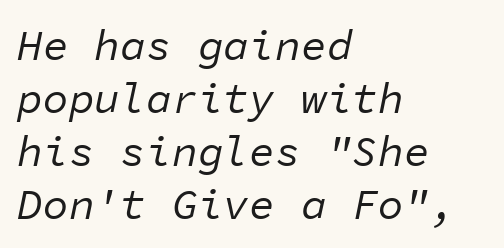
Q: Is the text bold? A: No.
Q: Is the text italic (slanted)? A: Yes, it leans right by about 11 degrees.
Q: Is the text underlined? A: No.
Q: How is the paragraph aligned? A: Left-aligned.
Q: Is the spacing between letters normal or unusually wide? A: Normal.
Q: Width (condensed, normal, or wide)? A: Normal.
Q: Stroke contrast? A: Low.
Q: x-height? A: Medium.
Q: Monospaced? A: Yes.
